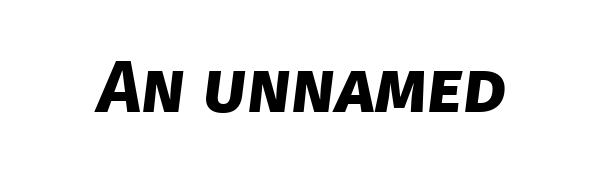
The image shows 73 px bold sans-serif type; set normal letter spacing, not underlined; low stroke contrast and a large x-height.
